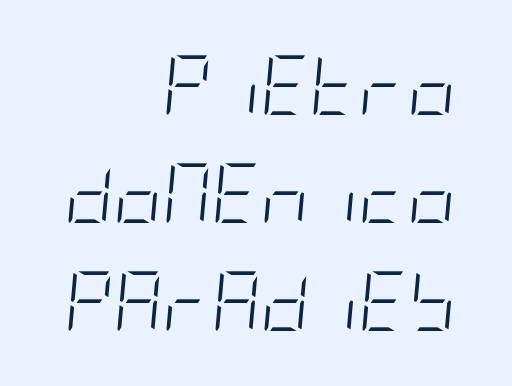
The image shows 60 px light, condensed type, italic (leaning right); set right-aligned, line spacing 1.8x, normal letter spacing, not underlined; low stroke contrast and a large x-height.
